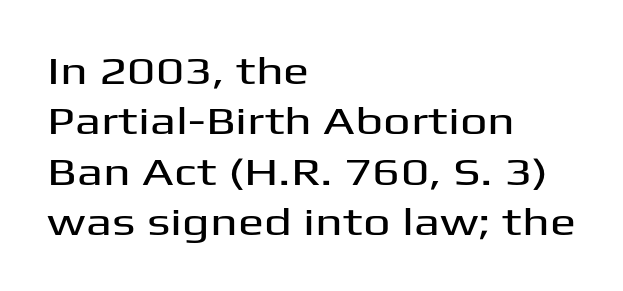
{"serif": "no", "italic": "no", "width": "wide", "stroke_contrast": "medium", "x_height": "medium", "monospaced": "no", "underline": "no", "align": "left", "line_spacing": "normal", "line_spacing_ratio": 1.29, "letter_spacing": "normal", "letter_spacing_em": 0.0, "glyph_px": 39}
